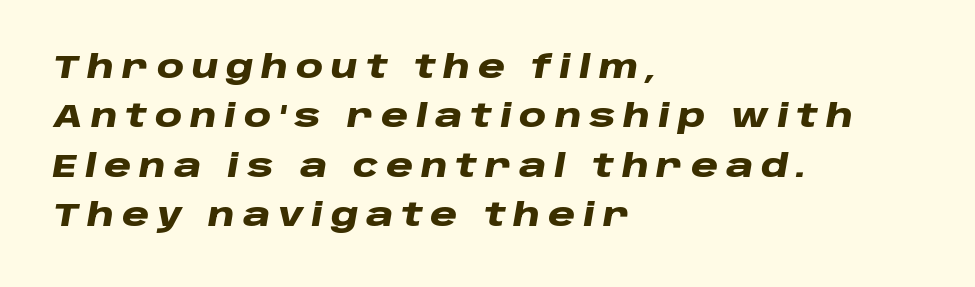
{"italic": "yes", "lean": "right", "slant_degrees": 10, "bold": "yes", "weight": "heavy", "width": "wide", "stroke_contrast": "low", "x_height": "large", "monospaced": "no", "underline": "no", "align": "left", "line_spacing": "normal", "line_spacing_ratio": 1.59, "letter_spacing": "wide", "letter_spacing_em": 0.25, "glyph_px": 31}
